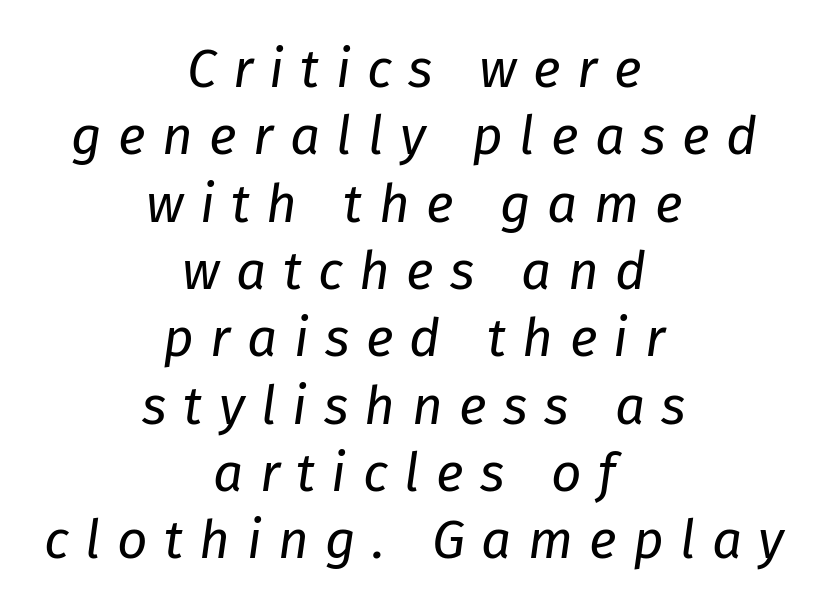
The image shows 53 px regular-weight type, italic (leaning right); set centered, normal line spacing (1.27x), unusually wide letter spacing (+0.31 em), not underlined; low stroke contrast and a medium x-height.
